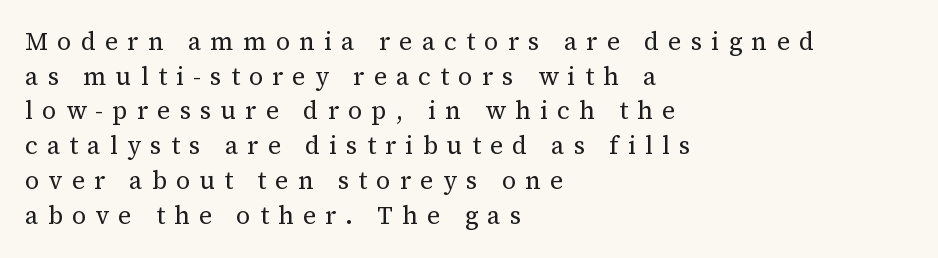
The image shows 25 px text type, upright; set left-aligned, normal line spacing (1.39x), unusually wide letter spacing (+0.37 em), not underlined.
